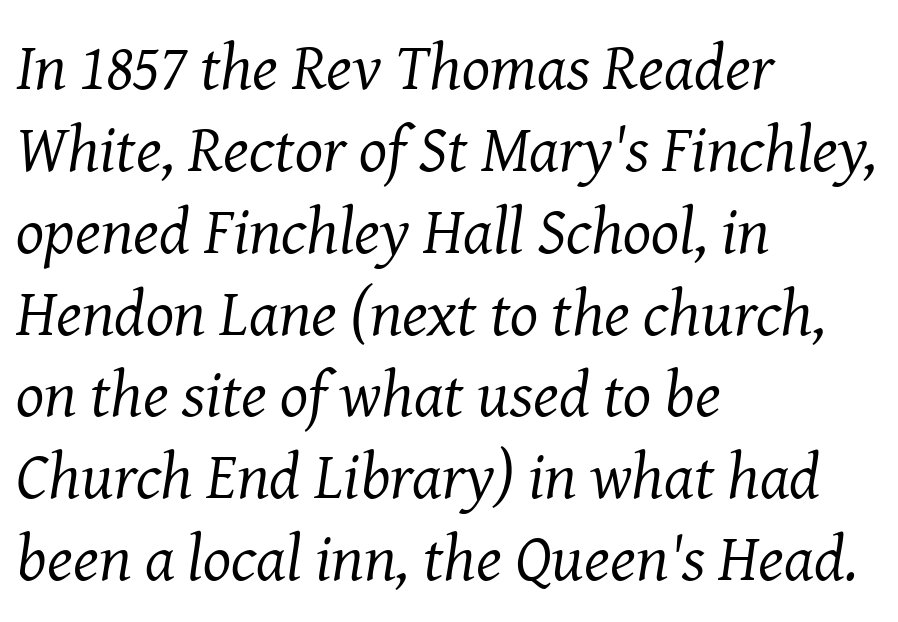
{"serif": "yes", "italic": "yes", "lean": "right", "slant_degrees": 8, "bold": "no", "weight": "regular", "width": "normal", "stroke_contrast": "medium", "x_height": "medium", "monospaced": "no", "underline": "no", "align": "left", "line_spacing_ratio": 1.24, "letter_spacing": "normal", "letter_spacing_em": 0.0, "glyph_px": 66}
